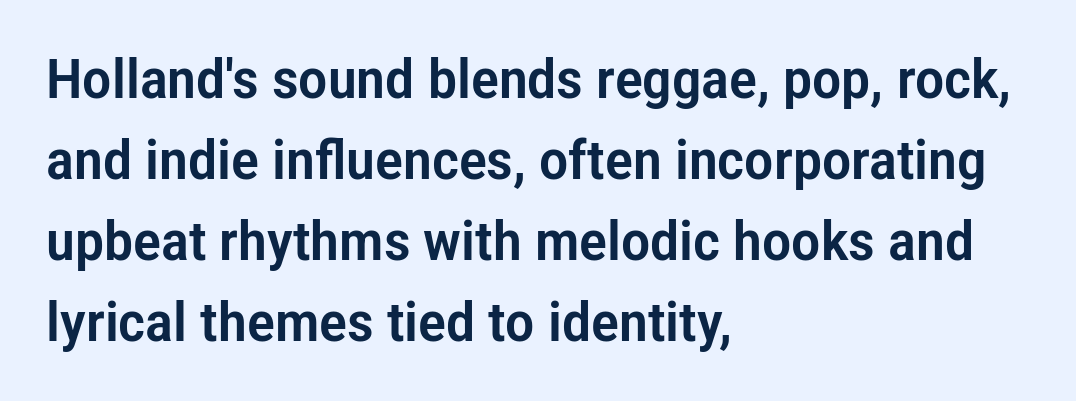
Regarding serifs, this sample does without them. The ragged edge is on the right, which tells us the setting is flush left. Decoration check: the copy has no underline. Successive baselines arrive at the customary interval.
